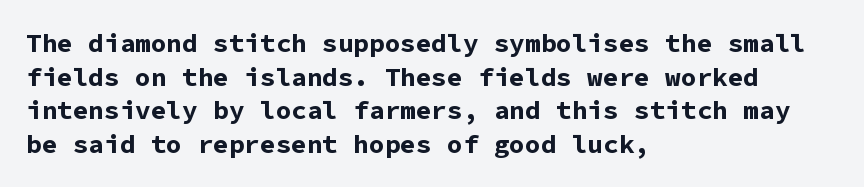
Q: Is the text bold? A: Yes.
Q: Is the text italic (slanted)? A: No, it is upright.
Q: Is the text underlined? A: No.
Q: How is the paragraph aligned? A: Left-aligned.
Q: Is the spacing between letters normal or unusually wide? A: Normal.
Q: Is the spacing between lines tight, normal or loose? A: Normal.
